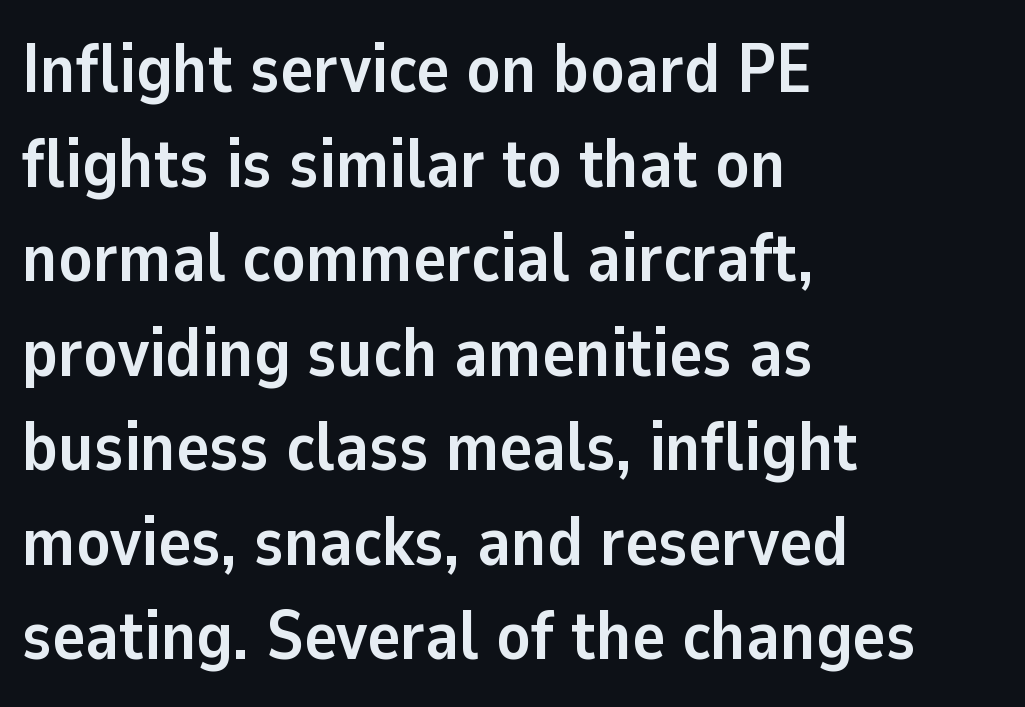
The image shows 69 px semibold sans-serif type, upright; set left-aligned, normal line spacing (1.37x), normal letter spacing, not underlined; low stroke contrast and a medium x-height.
